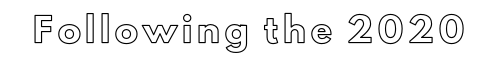
Q: Is the text italic (slanted)? A: No, it is upright.
Q: Is the text underlined? A: No.
Q: Is the spacing between letters normal or unusually wide? A: Unusually wide.
